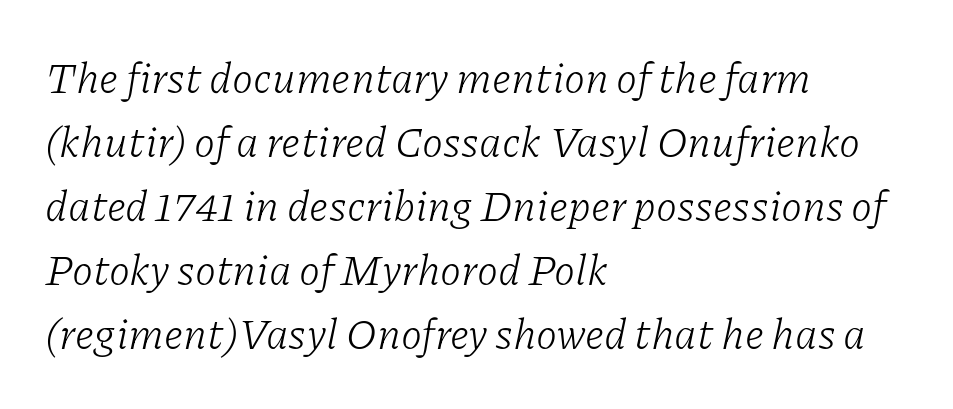
{"serif": "yes", "italic": "yes", "lean": "right", "slant_degrees": 11, "bold": "no", "weight": "light", "width": "normal", "stroke_contrast": "low", "x_height": "medium", "monospaced": "no", "underline": "no", "align": "left", "line_spacing": "normal", "line_spacing_ratio": 1.49, "letter_spacing": "normal", "letter_spacing_em": 0.0, "glyph_px": 43}
